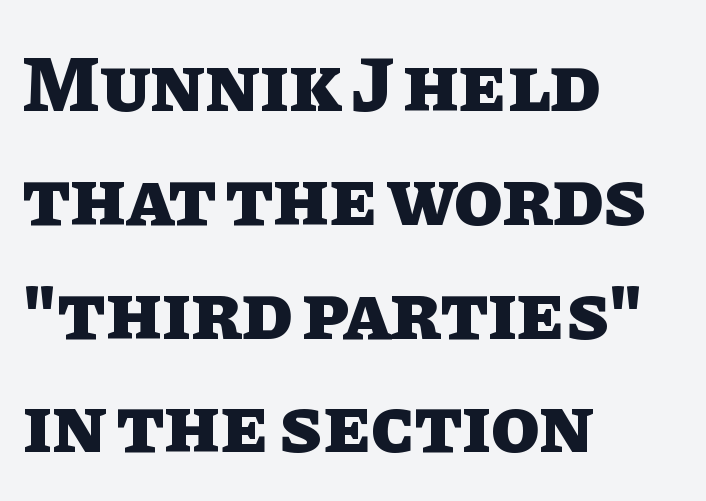
The image shows 79 px heavy type, upright; set left-aligned, normal line spacing (1.44x), normal letter spacing, not underlined; low stroke contrast and a large x-height.
